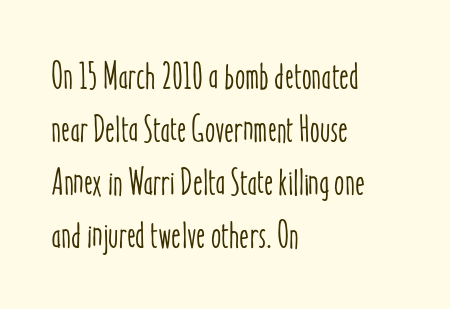
Reading down the block, your eye returns to a fixed left position each line. The area under the type is left untouched. A typesetter would call this leading conventional body-copy spacing. Varying glyph widths throughout — classic text-font behaviour. Students, note that the glyphs here touch the page at normal intervals. The lettering holds an erect, upright posture throughout.
